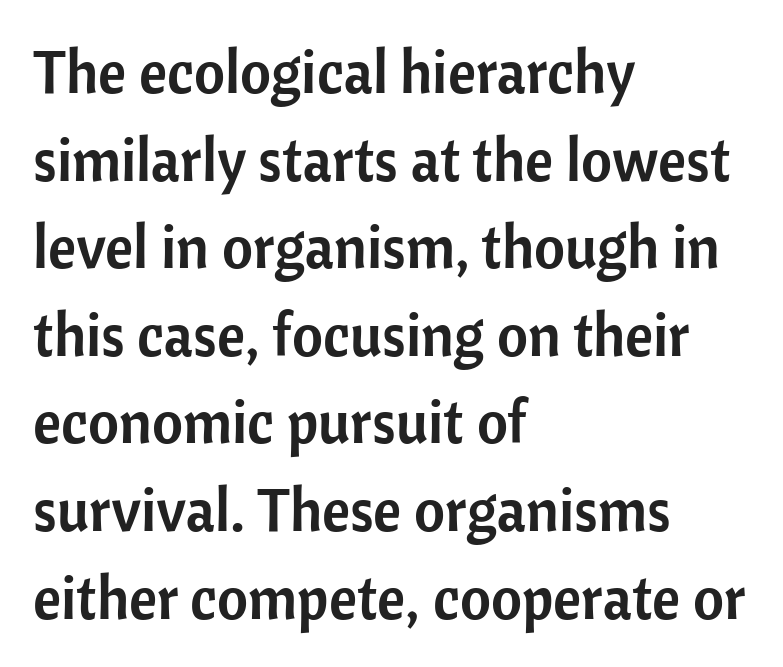
These lines were composed using upright roman letters. This sample has the flowing, uneven cadence of proportional lettering. The space between consecutive lines is moderate. How are the letters spaced? Ordinarily, with no added tracking. I'd call this a sans setting — the letters go barefoot. Letters rest on an invisible, unmarked baseline.
